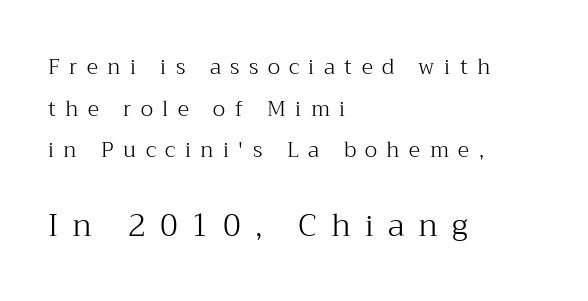
{"serif": "yes", "italic": "no", "bold": "no", "weight": "light", "width": "normal", "stroke_contrast": "medium", "x_height": "medium", "monospaced": "no", "underline": "no", "align": "left", "line_spacing": "loose", "line_spacing_ratio": 1.98, "letter_spacing": "wide", "letter_spacing_em": 0.45, "larger_block": "second", "size_ratio": 1.48, "glyph_px": 31}
